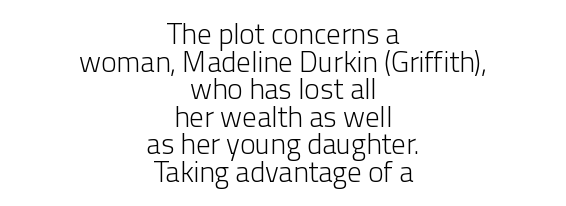
Q: Is the text bold? A: No.
Q: Is the text italic (slanted)? A: No, it is upright.
Q: Is the typeface a serif or a sans-serif typeface? A: Sans-serif.
Q: Is the text underlined? A: No.
Q: How is the paragraph aligned? A: Centered.
Q: Is the spacing between letters normal or unusually wide? A: Normal.
Q: Is the spacing between lines tight, normal or loose? A: Tight.
Q: Width (condensed, normal, or wide)? A: Normal.
Q: Stroke contrast? A: Low.
Q: x-height? A: Medium.
Q: Monospaced? A: No.
